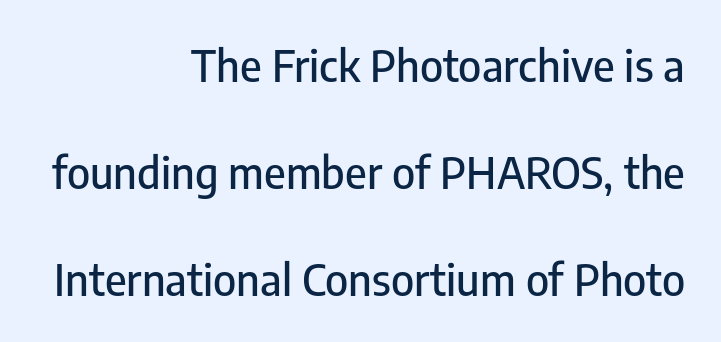
Q: Is the text italic (slanted)? A: No, it is upright.
Q: Is the typeface a serif or a sans-serif typeface? A: Sans-serif.
Q: Is the text underlined? A: No.
Q: How is the paragraph aligned? A: Right-aligned.
Q: Is the spacing between letters normal or unusually wide? A: Normal.
Q: Is the spacing between lines tight, normal or loose? A: Loose.
Q: Width (condensed, normal, or wide)? A: Condensed.
Q: Stroke contrast? A: Low.
Q: x-height? A: Medium.
Q: Monospaced? A: No.
